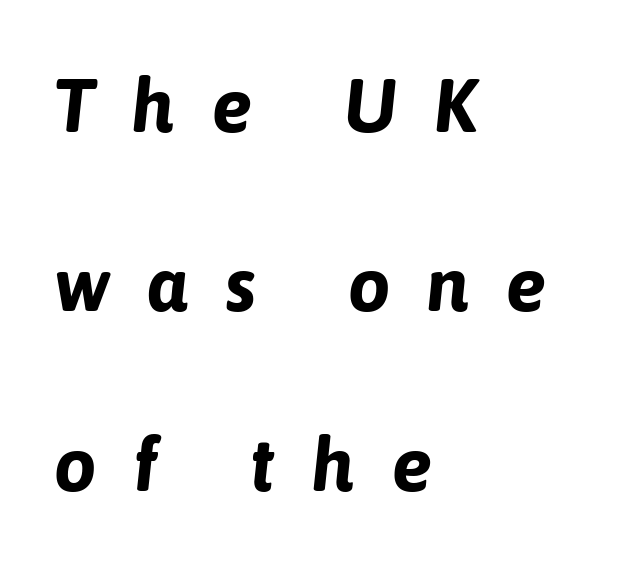
Leftover space on each line is placed entirely after the last word. Character widths vary here, with narrow letters taking less room than wide ones. Whoever set this chose breathing room over compactness in the vertical rhythm. The sample has been set heavy, in full bold.
